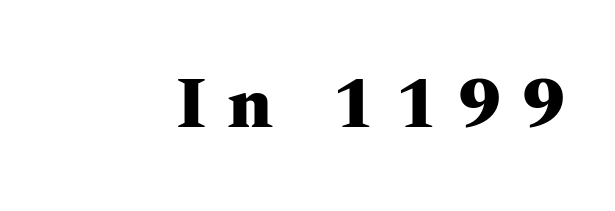
The image shows 72 px heavy, wide serif type, upright; set unusually wide letter spacing (+0.28 em), not underlined; medium stroke contrast and a medium x-height.
